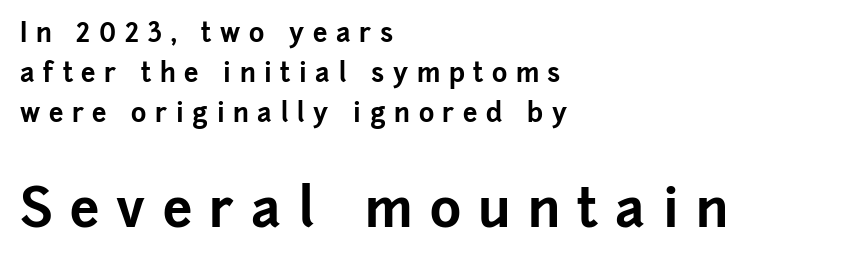
{"serif": "no", "italic": "no", "bold": "yes", "weight": "bold", "width": "normal", "stroke_contrast": "low", "x_height": "medium", "monospaced": "no", "underline": "no", "align": "left", "line_spacing": "normal", "line_spacing_ratio": 1.54, "letter_spacing": "wide", "letter_spacing_em": 0.33, "larger_block": "second", "size_ratio": 2.04, "glyph_px": 53}
